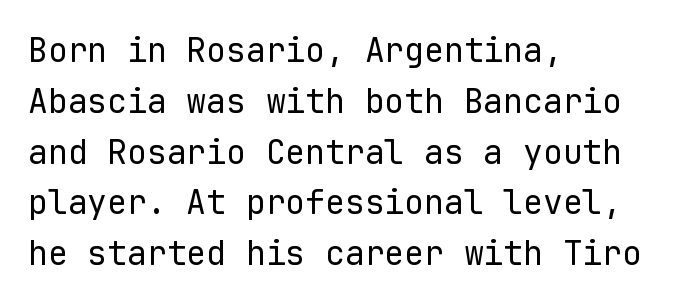
The image shows 33 px regular-weight sans-serif type, upright, monospaced; set left-aligned, normal line spacing (1.54x), normal letter spacing, not underlined; low stroke contrast and a medium x-height.
